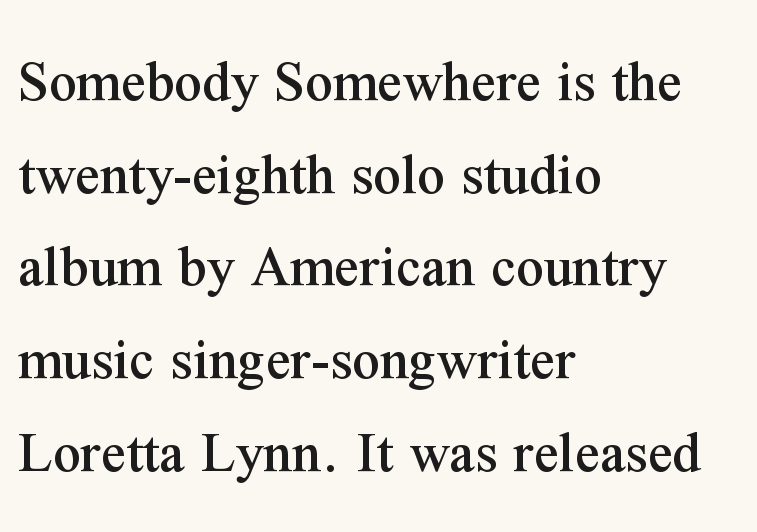
Q: Is the text italic (slanted)? A: No, it is upright.
Q: Is the typeface a serif or a sans-serif typeface? A: Serif.
Q: Is the text underlined? A: No.
Q: How is the paragraph aligned? A: Left-aligned.
Q: Is the spacing between letters normal or unusually wide? A: Normal.
Q: Is the spacing between lines tight, normal or loose? A: Normal.
Q: Width (condensed, normal, or wide)? A: Normal.
Q: Stroke contrast? A: Medium.
Q: x-height? A: Medium.
Q: Monospaced? A: No.
